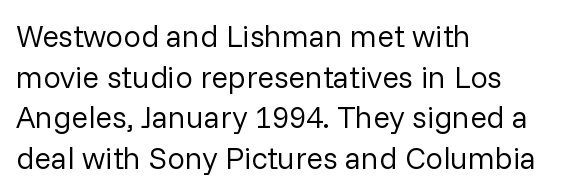
The image shows 31 px regular-weight sans-serif type, upright; set left-aligned, normal line spacing (1.31x), normal letter spacing, not underlined; low stroke contrast and a medium x-height.
